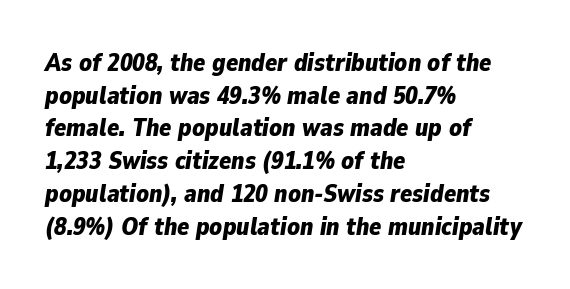
The image shows 25 px bold type, italic (leaning right); set left-aligned, normal line spacing (1.31x), normal letter spacing, not underlined.
